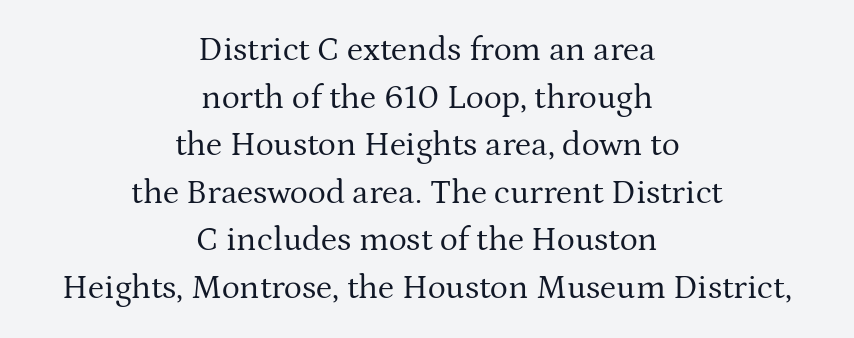
Descenders are the only things crossing below the line. Vertical strokes here are truly vertical. Do the characters align in a grid? No, the font is proportional. The passage is arranged like a title page — every line centered.
